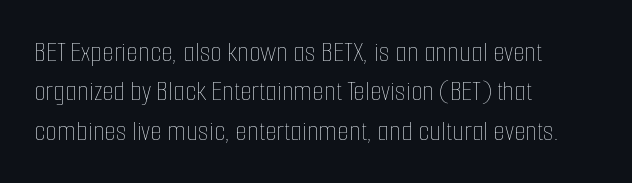
The image shows 30 px thin, condensed type, upright; set left-aligned, normal line spacing (1.31x), normal letter spacing, not underlined; low stroke contrast and a medium x-height.
